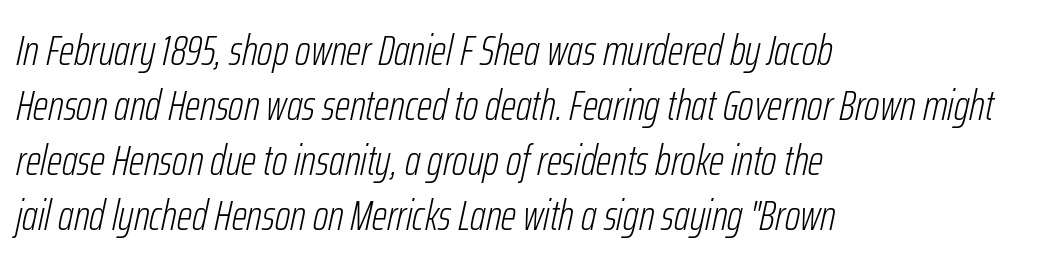
{"italic": "yes", "lean": "right", "slant_degrees": 12, "bold": "no", "weight": "light", "width": "condensed", "stroke_contrast": "low", "x_height": "medium", "monospaced": "no", "underline": "no", "align": "left", "line_spacing": "normal", "line_spacing_ratio": 1.28, "letter_spacing": "normal", "letter_spacing_em": 0.0, "glyph_px": 43}
